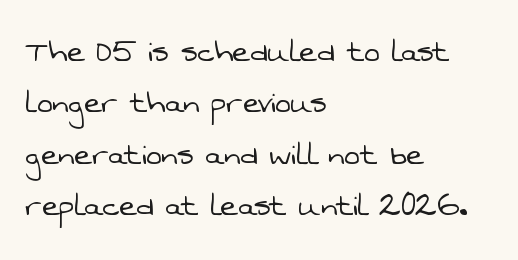
The passage shown is not bold in any degree. The letters advance in unequal steps, a hallmark of proportional type. Stroke terminals: plain, sans-serif. Bare-footed words on every line. The face used here is rendered with its standard letterfit. Does the copy run flush right? No — it runs flush left.
